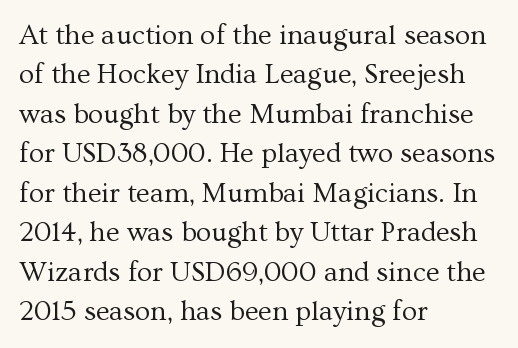
Italic? Not at all — the glyphs are vertical. The strokes are not fattened; the text isn't bold. Typeset ragged right — the left edge is the straight one. The horizontal fit of the characters is conventional and even. Letters rest on an invisible, unmarked baseline.
